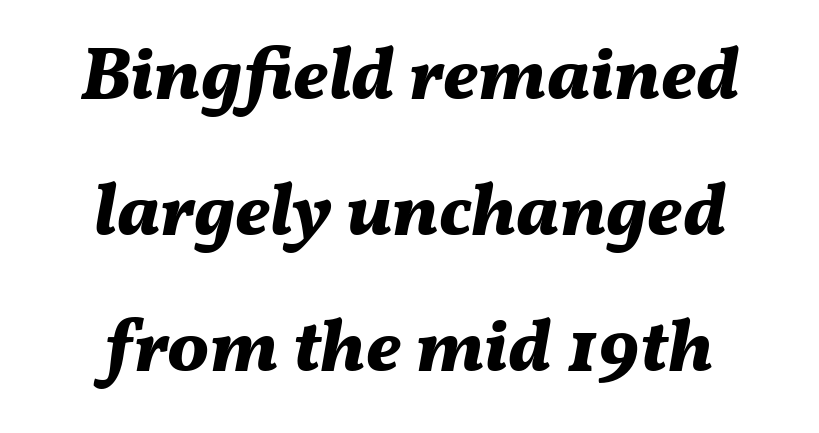
The image shows 74 px bold type, italic (leaning right); set centered, line spacing 1.84x, normal letter spacing, not underlined; medium stroke contrast and a medium x-height.
